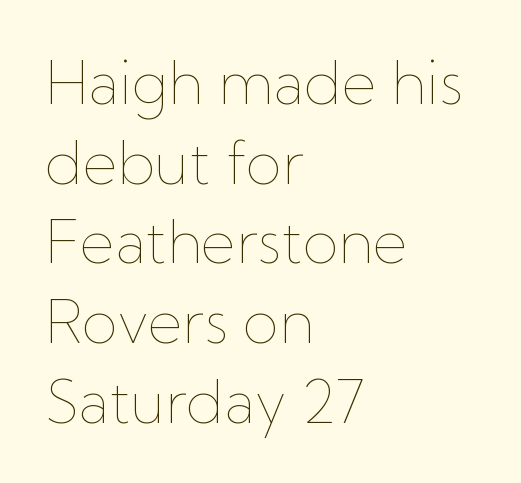
Q: Is the text bold? A: No.
Q: Is the text italic (slanted)? A: No, it is upright.
Q: Is the text underlined? A: No.
Q: How is the paragraph aligned? A: Left-aligned.
Q: Is the spacing between letters normal or unusually wide? A: Normal.
Q: Is the spacing between lines tight, normal or loose? A: Normal.
Q: Width (condensed, normal, or wide)? A: Normal.
Q: Stroke contrast? A: Low.
Q: x-height? A: Medium.
Q: Monospaced? A: No.
